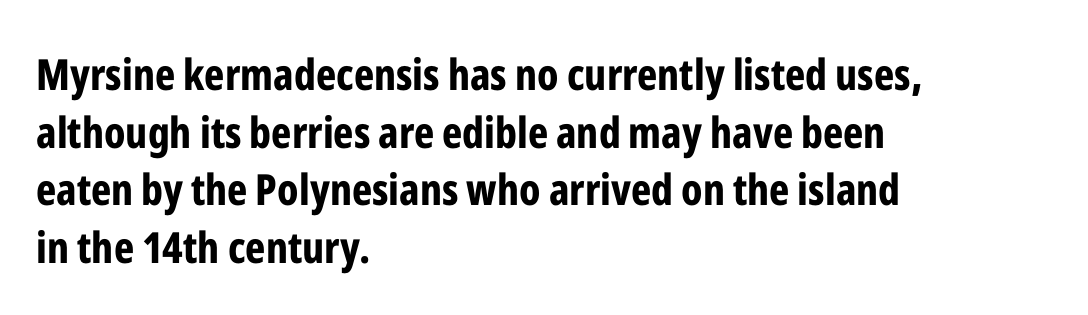
Is this a fixed-width face? No — the glyphs have proportional, varying widths. This is heavy type, rendered in bold. No word sits above an underline. The rag falls on the right side of this text block. Interline gaps are of average width in this sample. I'd call this a sans setting — the letters go barefoot.
